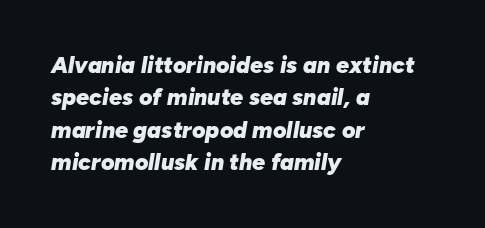
{"italic": "yes", "lean": "right", "slant_degrees": 10, "bold": "yes", "underline": "no", "align": "left", "line_spacing": "normal", "line_spacing_ratio": 1.41, "letter_spacing": "normal", "letter_spacing_em": 0.0, "glyph_px": 23}
